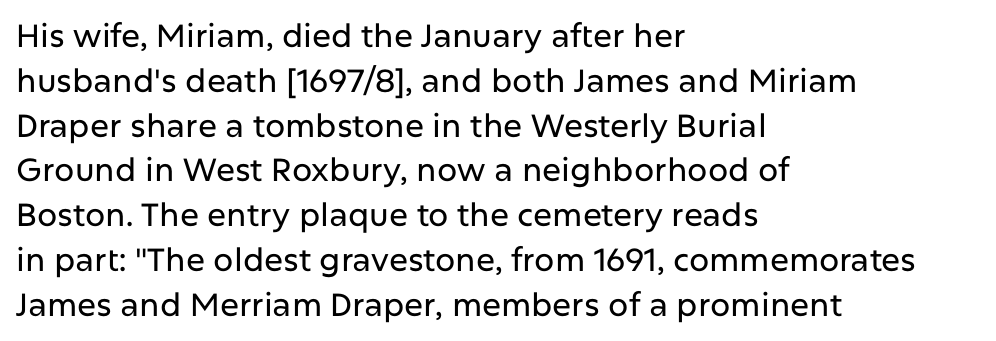
The image shows 32 px sans-serif type, upright; set left-aligned, normal line spacing (1.4x), normal letter spacing, not underlined; low stroke contrast and a medium x-height.
